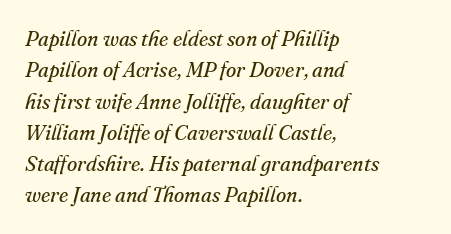
The strokes carry an ordinary text weight at most. The rendering keeps characters at their native spacing. Type without underlining. Italic? Definitely — the glyphs are oblique. The lines are quadded left.
